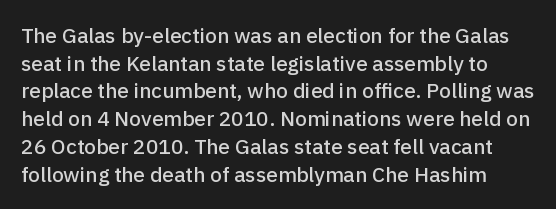
The image shows 21 px text type, upright; set normal line spacing (1.32x), normal letter spacing, not underlined.
